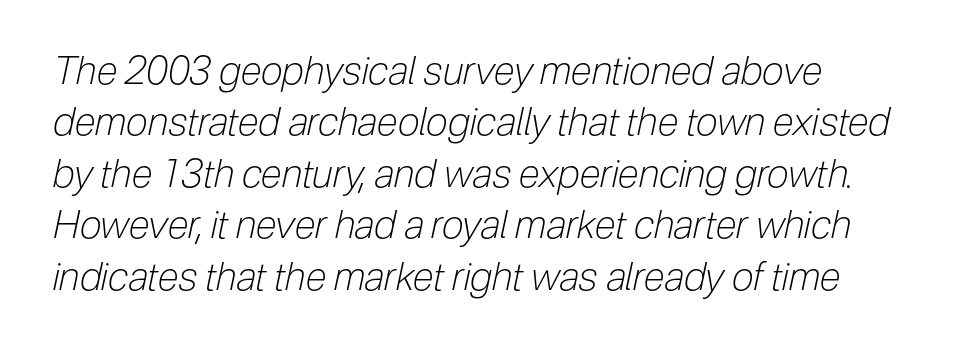
{"italic": "yes", "lean": "right", "slant_degrees": 12, "bold": "no", "weight": "light", "width": "condensed", "stroke_contrast": "low", "x_height": "medium", "monospaced": "no", "underline": "no", "line_spacing": "normal", "line_spacing_ratio": 1.32, "letter_spacing": "normal", "letter_spacing_em": 0.0, "glyph_px": 39}
